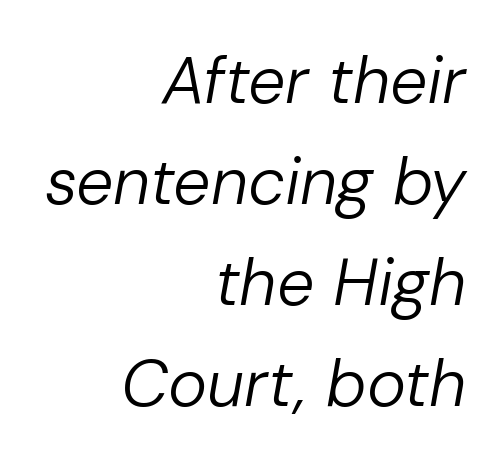
Q: Is the text bold? A: No.
Q: Is the text italic (slanted)? A: Yes, it leans right by about 10 degrees.
Q: Is the text underlined? A: No.
Q: How is the paragraph aligned? A: Right-aligned.
Q: Is the spacing between letters normal or unusually wide? A: Normal.
Q: Is the spacing between lines tight, normal or loose? A: Normal.
Q: Width (condensed, normal, or wide)? A: Normal.
Q: Stroke contrast? A: Low.
Q: x-height? A: Medium.
Q: Monospaced? A: No.
